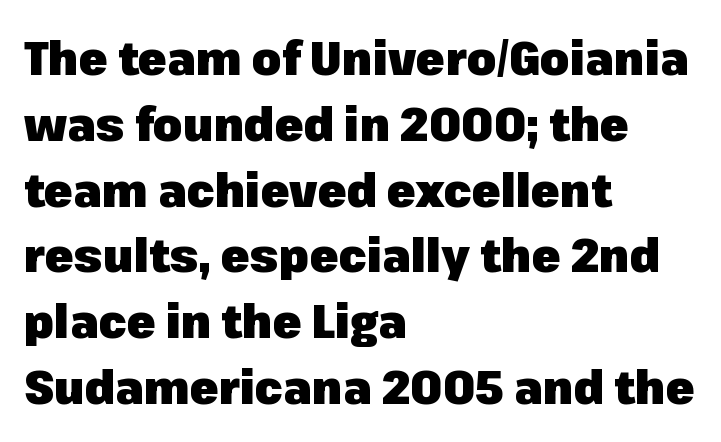
Weight check: bold — yes, fully. Just letters on the line, the space beneath them empty. The type is set solid horizontally, with unmodified tracking. Is there much room between lines? A standard amount, neither cramped nor airy.
